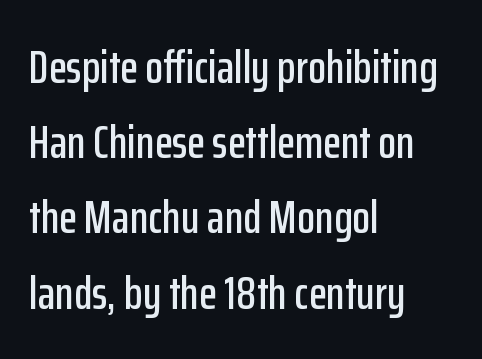
Q: Is the text italic (slanted)? A: No, it is upright.
Q: Is the typeface a serif or a sans-serif typeface? A: Sans-serif.
Q: Is the text underlined? A: No.
Q: How is the paragraph aligned? A: Left-aligned.
Q: Is the spacing between letters normal or unusually wide? A: Normal.
Q: Is the spacing between lines tight, normal or loose? A: Normal.
Q: Width (condensed, normal, or wide)? A: Condensed.
Q: Stroke contrast? A: Low.
Q: x-height? A: Medium.
Q: Monospaced? A: No.
